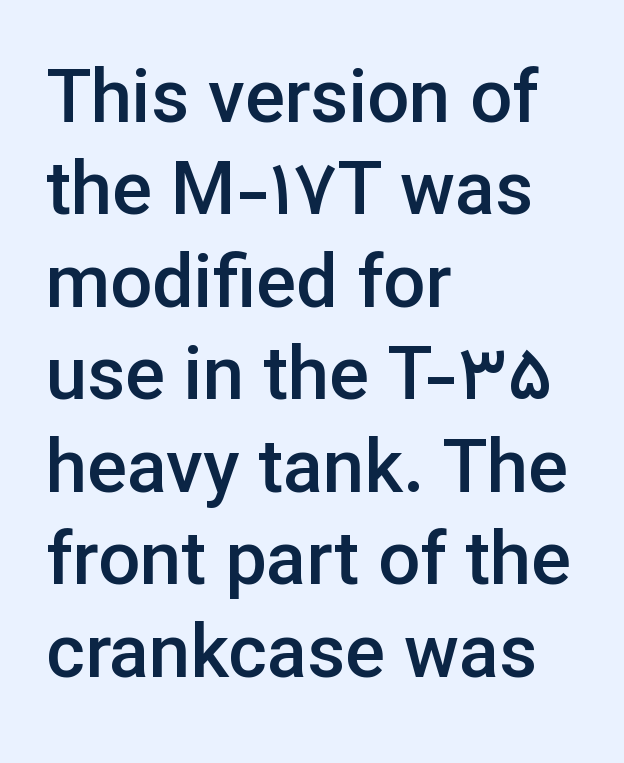
{"serif": "no", "italic": "no", "bold": "semi", "weight": "semibold", "width": "normal", "stroke_contrast": "low", "x_height": "medium", "monospaced": "no", "underline": "no", "align": "left", "line_spacing": "normal", "line_spacing_ratio": 1.25, "letter_spacing": "normal", "letter_spacing_em": 0.0, "glyph_px": 74}
